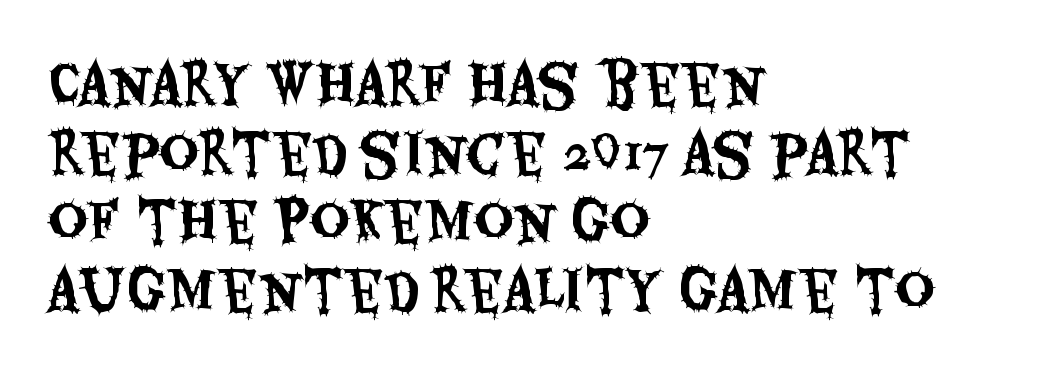
Check the space under the baseline: it is left empty. Students, note that the glyphs here touch the page at normal intervals. The rendering shows plain stroke endings on the letterforms — a sans-serif design. Character widths vary here, with narrow letters taking less room than wide ones. No italicization has been applied; the sample stays upright.
